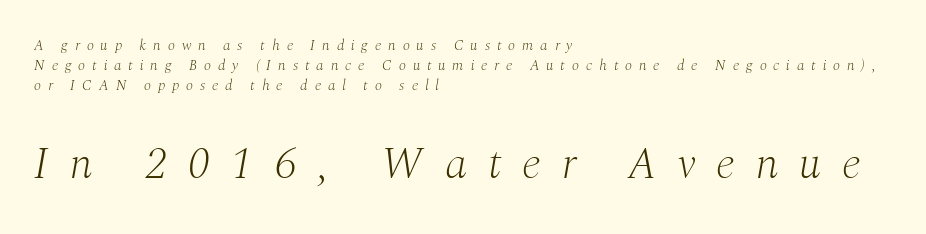
{"serif": "yes", "italic": "yes", "lean": "right", "slant_degrees": 10, "bold": "no", "weight": "light", "width": "normal", "stroke_contrast": "medium", "x_height": "medium", "monospaced": "no", "underline": "no", "align": "left", "line_spacing": "normal", "line_spacing_ratio": 1.34, "letter_spacing": "wide", "letter_spacing_em": 0.46, "larger_block": "second", "size_ratio": 3.0, "glyph_px": 45}
